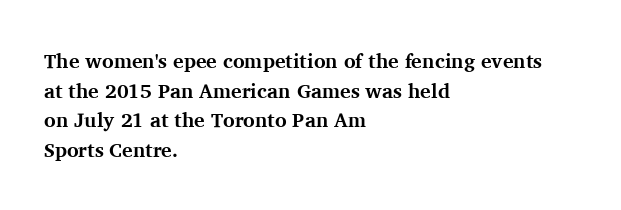
Q: Is the text bold? A: Yes.
Q: Is the text italic (slanted)? A: No, it is upright.
Q: Is the text underlined? A: No.
Q: How is the paragraph aligned? A: Left-aligned.
Q: Is the spacing between letters normal or unusually wide? A: Normal.
Q: Is the spacing between lines tight, normal or loose? A: Normal.
